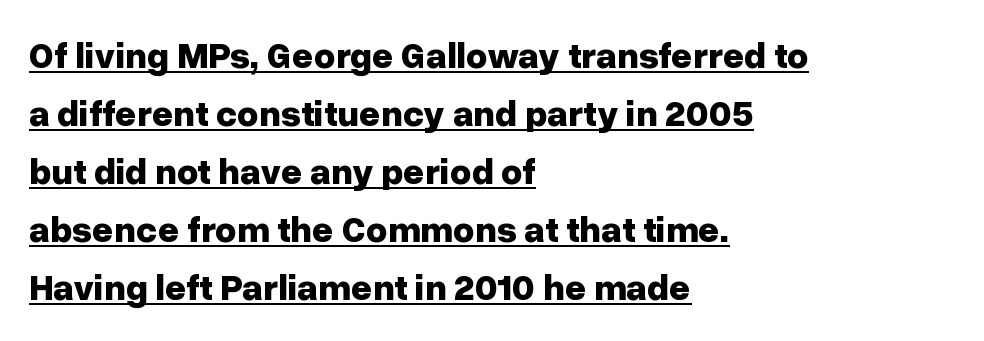
Q: Is the text bold? A: Yes.
Q: Is the text italic (slanted)? A: No, it is upright.
Q: Is the typeface a serif or a sans-serif typeface? A: Sans-serif.
Q: Is the text underlined? A: Yes.
Q: How is the paragraph aligned? A: Left-aligned.
Q: Is the spacing between letters normal or unusually wide? A: Normal.
Q: Is the spacing between lines tight, normal or loose? A: Normal.
Q: Width (condensed, normal, or wide)? A: Normal.
Q: Stroke contrast? A: Low.
Q: x-height? A: Medium.
Q: Monospaced? A: No.
